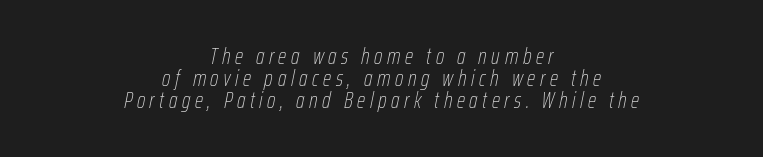
The image shows 22 px text type, italic (leaning right); set centered, tight line spacing (1.0x), unusually wide letter spacing (+0.21 em), not underlined.
